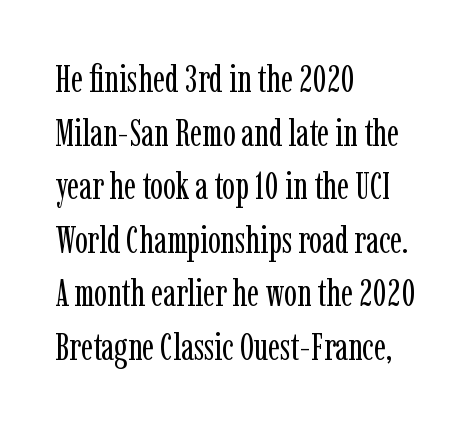
Q: Is the text bold? A: No.
Q: Is the text italic (slanted)? A: No, it is upright.
Q: Is the typeface a serif or a sans-serif typeface? A: Serif.
Q: Is the text underlined? A: No.
Q: How is the paragraph aligned? A: Left-aligned.
Q: Is the spacing between letters normal or unusually wide? A: Normal.
Q: Is the spacing between lines tight, normal or loose? A: Normal.
Q: Width (condensed, normal, or wide)? A: Condensed.
Q: Stroke contrast? A: Low.
Q: x-height? A: Medium.
Q: Monospaced? A: No.
